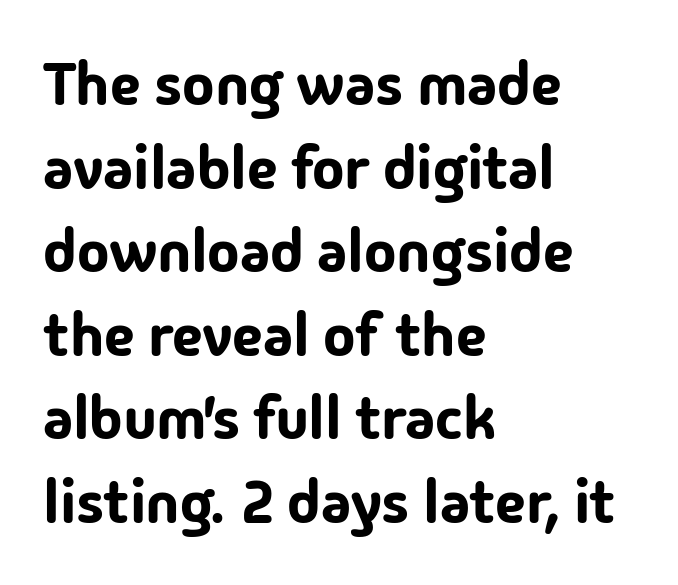
{"serif": "no", "italic": "no", "width": "normal", "stroke_contrast": "low", "x_height": "medium", "monospaced": "no", "underline": "no", "align": "left", "line_spacing": "normal", "line_spacing_ratio": 1.37, "letter_spacing": "normal", "letter_spacing_em": 0.0, "glyph_px": 61}
